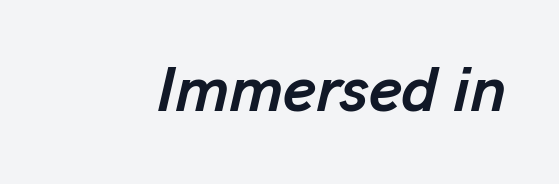
The image shows 64 px semibold type, italic (leaning right); set normal letter spacing, not underlined; low stroke contrast and a medium x-height.
